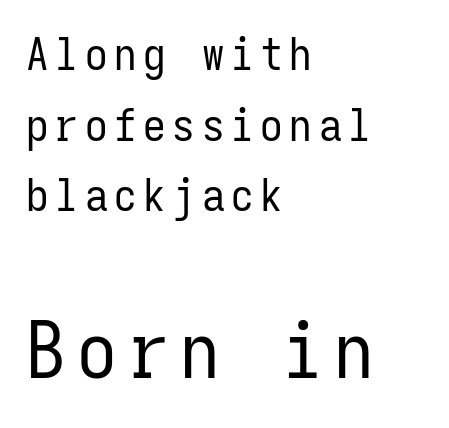
Q: Is the text bold? A: No.
Q: Is the text italic (slanted)? A: No, it is upright.
Q: Is the typeface a serif or a sans-serif typeface? A: Sans-serif.
Q: Is the text underlined? A: No.
Q: How is the paragraph aligned? A: Left-aligned.
Q: Is the spacing between lines tight, normal or loose? A: Normal.
Q: Which block of text is set in a larger size, the first (top) or the second (bottom)? A: The second (bottom) one.
Q: Width (condensed, normal, or wide)? A: Condensed.
Q: Stroke contrast? A: Low.
Q: x-height? A: Medium.
Q: Monospaced? A: Yes.
